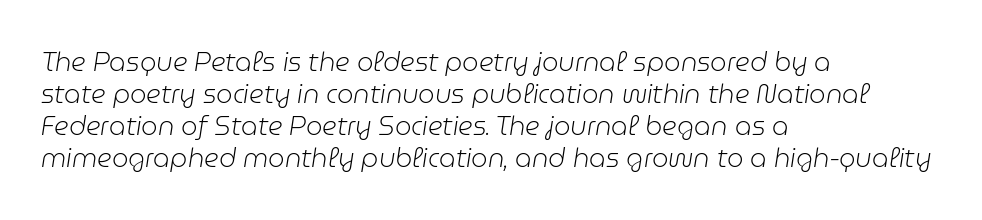
The image shows 26 px text type, italic (leaning right); set left-aligned, line spacing 1.23x, normal letter spacing, not underlined.
